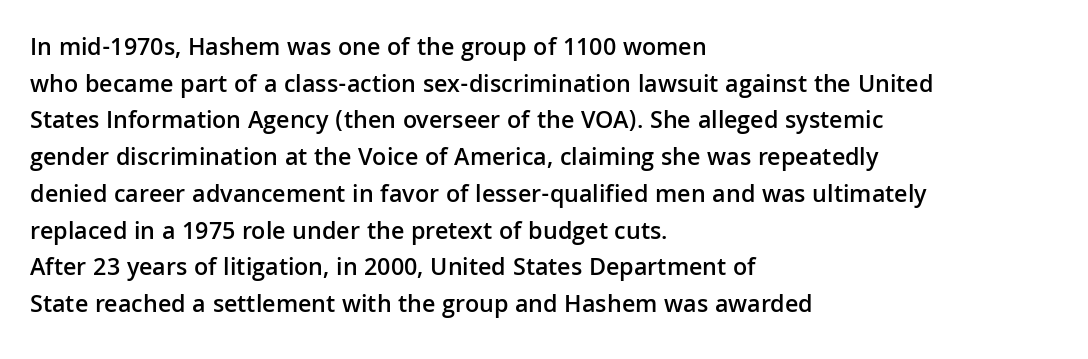
Q: Is the text bold? A: Semi-bold.
Q: Is the text italic (slanted)? A: No, it is upright.
Q: Is the text underlined? A: No.
Q: How is the paragraph aligned? A: Left-aligned.
Q: Is the spacing between letters normal or unusually wide? A: Normal.
Q: Is the spacing between lines tight, normal or loose? A: Normal.
